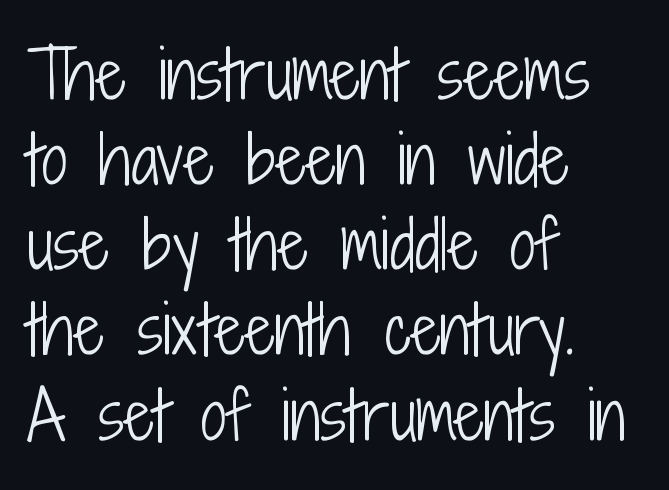
{"serif": "no", "italic": "no", "bold": "no", "weight": "light", "width": "condensed", "stroke_contrast": "low", "x_height": "medium", "monospaced": "no", "underline": "no", "align": "left", "line_spacing": "normal", "line_spacing_ratio": 1.31, "letter_spacing": "normal", "letter_spacing_em": 0.0, "glyph_px": 65}
